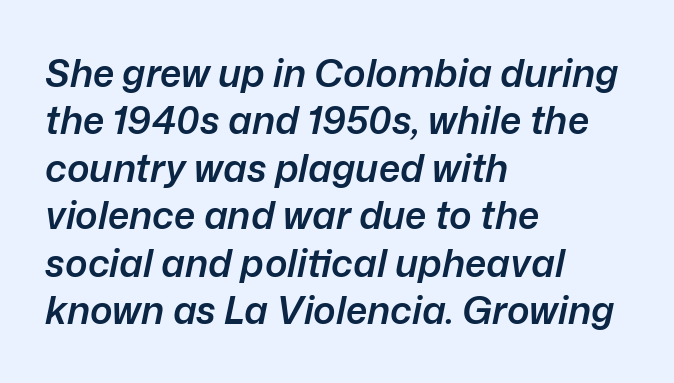
You can tell it's italic because the verticals aren't actually vertical. Leading: standard. Spacing between characters is what you'd get straight out of the box. Spacing verdict: proportional, widths tailored to each character. Each row of text sits above clean, open space. Line starts are locked; line ends wander.
